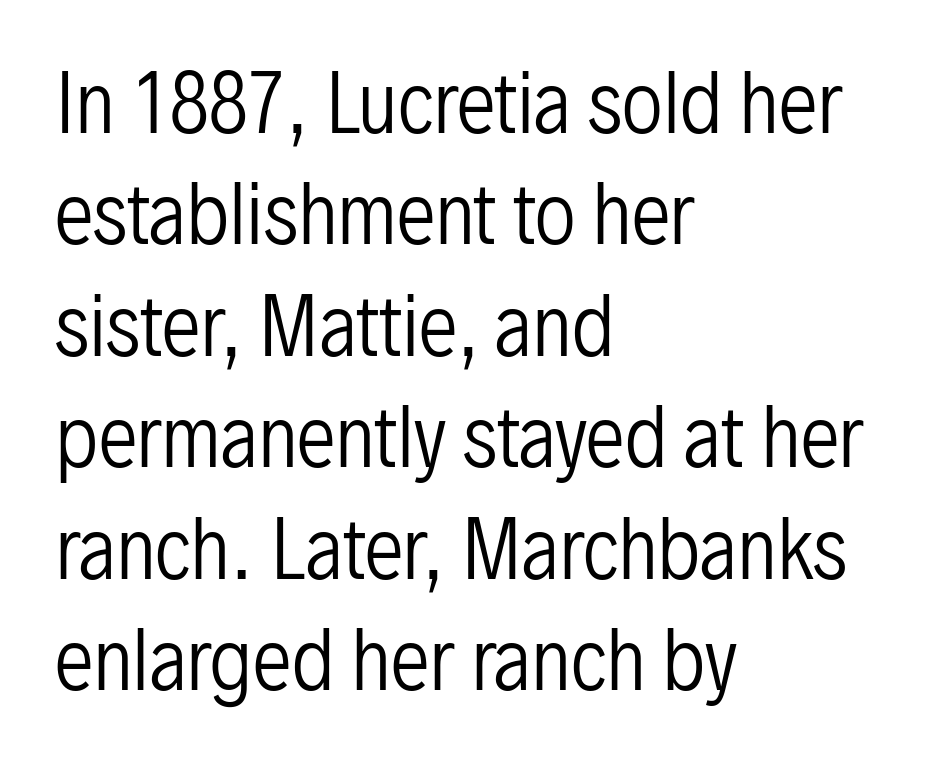
{"serif": "no", "italic": "no", "bold": "no", "weight": "regular", "width": "condensed", "stroke_contrast": "low", "x_height": "medium", "monospaced": "no", "underline": "no", "align": "left", "line_spacing": "normal", "line_spacing_ratio": 1.41, "letter_spacing": "normal", "letter_spacing_em": 0.0, "glyph_px": 79}
